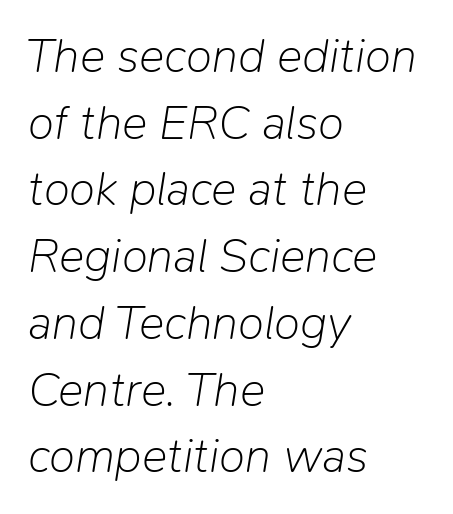
Q: Is the text bold? A: No.
Q: Is the text italic (slanted)? A: Yes, it leans right by about 9 degrees.
Q: Is the text underlined? A: No.
Q: How is the paragraph aligned? A: Left-aligned.
Q: Is the spacing between letters normal or unusually wide? A: Normal.
Q: Is the spacing between lines tight, normal or loose? A: Normal.
Q: Width (condensed, normal, or wide)? A: Normal.
Q: Stroke contrast? A: Low.
Q: x-height? A: Medium.
Q: Monospaced? A: No.
